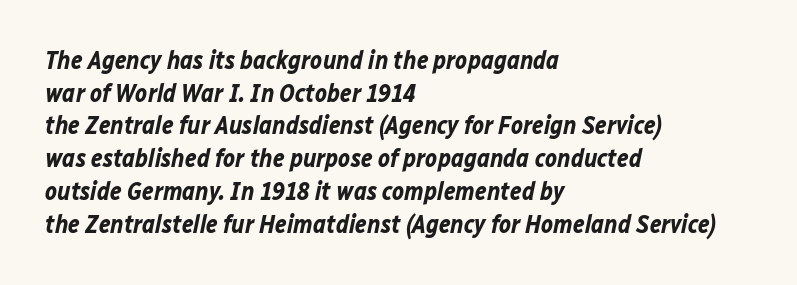
The font's italic variant was chosen for this text. Caption: multi-line text, flush left, ragged right. Words appear dense and cohesive because spacing is normal. Only glyphs here, with clear space below each row.
